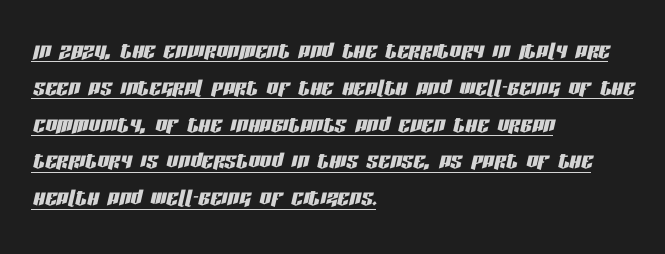
The passage shown is typed in a proportional face where columns would drift. Compared with typical body copy, the letter spacing here is the same. What decoration does the sample have? An underline. Summary of vertical rhythm: regular, with standard interline spacing. The face used here has a pronounced slope to its letters.
